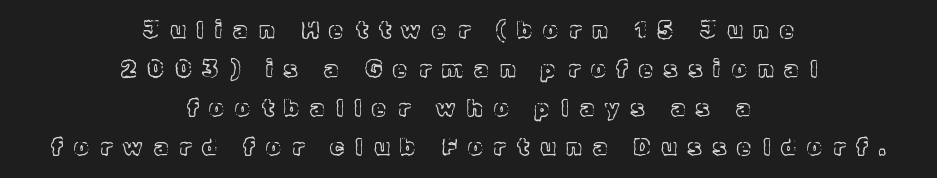
{"italic": "no", "underline": "no", "align": "center", "line_spacing": "normal", "line_spacing_ratio": 1.7, "letter_spacing": "wide", "letter_spacing_em": 0.48, "glyph_px": 23}
